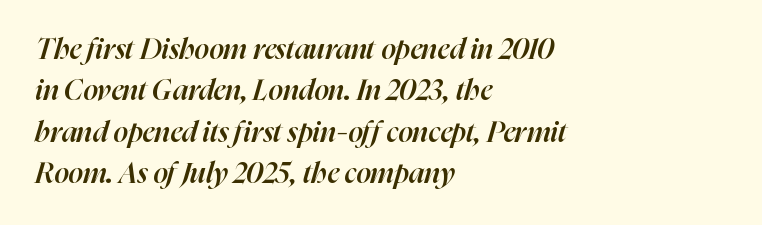
Q: Is the text bold? A: Semi-bold.
Q: Is the text italic (slanted)? A: Yes, it leans right by about 16 degrees.
Q: Is the text underlined? A: No.
Q: How is the paragraph aligned? A: Left-aligned.
Q: Is the spacing between letters normal or unusually wide? A: Normal.
Q: Is the spacing between lines tight, normal or loose? A: Normal.
Q: Width (condensed, normal, or wide)? A: Normal.
Q: Stroke contrast? A: High.
Q: x-height? A: Medium.
Q: Monospaced? A: No.
